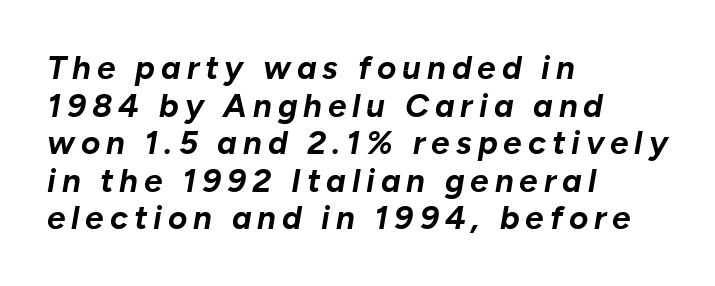
{"italic": "yes", "lean": "right", "slant_degrees": 10, "bold": "yes", "weight": "bold", "width": "normal", "stroke_contrast": "low", "x_height": "medium", "monospaced": "no", "underline": "no", "align": "left", "line_spacing": "tight", "line_spacing_ratio": 1.14, "glyph_px": 33}
